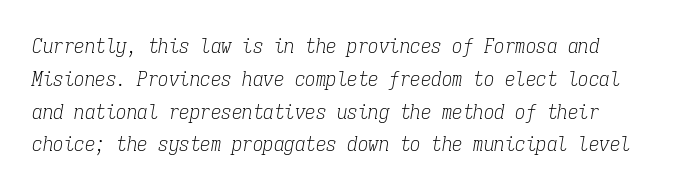
Ink coverage per letter is moderate at most. Words appear dense and cohesive because spacing is normal. How would I describe the line gaps? Plain and ordinary. Notice how the stems are inclined rather than vertical — that's the hallmark of italics.
